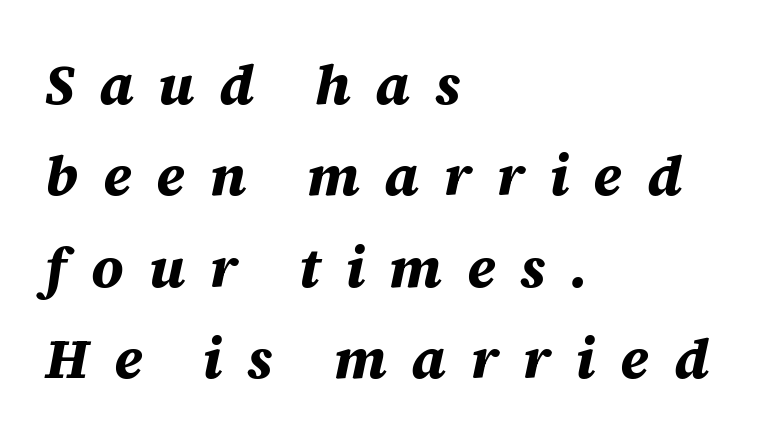
{"italic": "yes", "lean": "right", "slant_degrees": 12, "bold": "yes", "weight": "bold", "width": "normal", "stroke_contrast": "medium", "x_height": "large", "monospaced": "no", "underline": "no", "align": "left", "line_spacing": "normal", "line_spacing_ratio": 1.63, "letter_spacing": "wide", "letter_spacing_em": 0.44, "glyph_px": 56}
